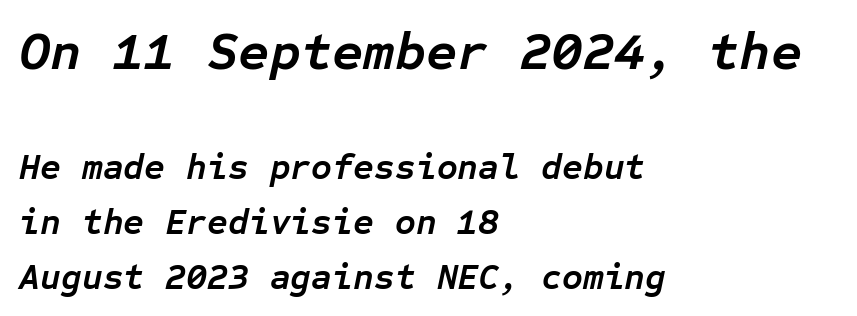
The letters march in equal steps, a hallmark of fixed-pitch type. As a designer I'd log this as weight 700, bold. The axis of the letterforms is tilted away from vertical. Short and long lines alike share a common starting point at left.
